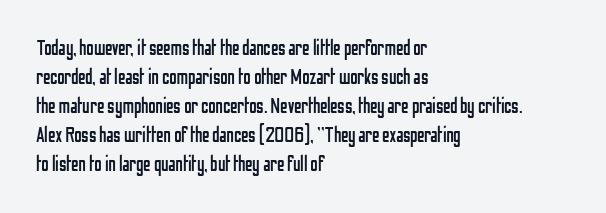
{"italic": "no", "bold": "no", "underline": "no", "align": "left", "line_spacing": "normal", "line_spacing_ratio": 1.38, "letter_spacing": "normal", "letter_spacing_em": 0.0, "glyph_px": 21}
